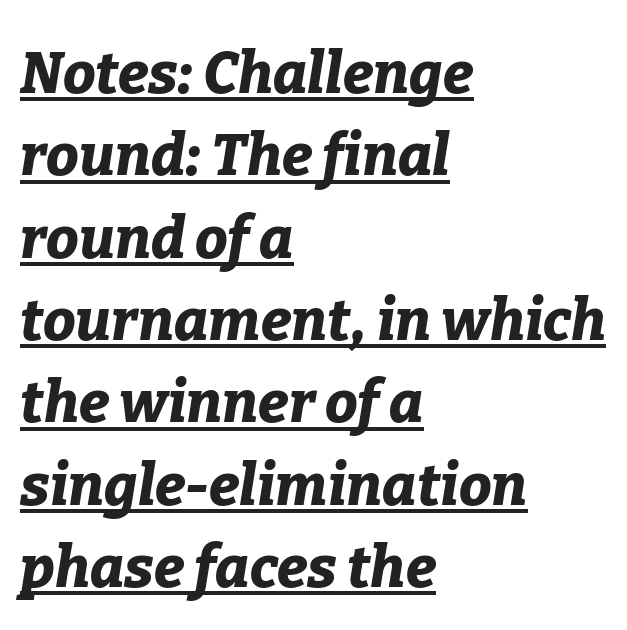
The image shows 58 px bold type, italic (leaning right); set left-aligned, normal line spacing (1.42x), normal letter spacing, underlined; low stroke contrast and a medium x-height.
